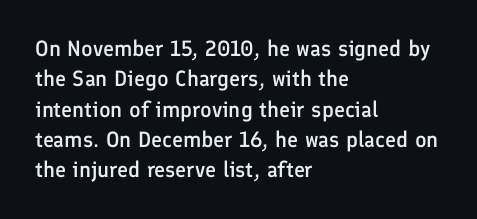
Q: Is the text bold? A: Semi-bold.
Q: Is the text italic (slanted)? A: No, it is upright.
Q: Is the text underlined? A: No.
Q: How is the paragraph aligned? A: Left-aligned.
Q: Is the spacing between letters normal or unusually wide? A: Normal.
Q: Is the spacing between lines tight, normal or loose? A: Normal.
